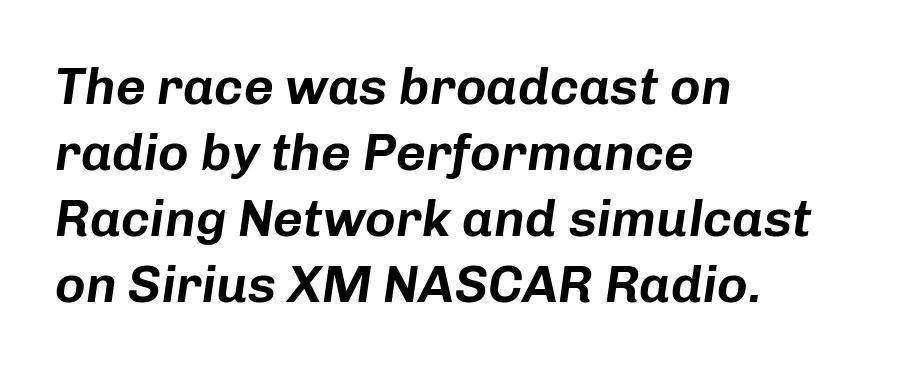
The image shows 52 px text type, italic (leaning right); set left-aligned, normal line spacing (1.27x), normal letter spacing, not underlined; low stroke contrast and a medium x-height.
